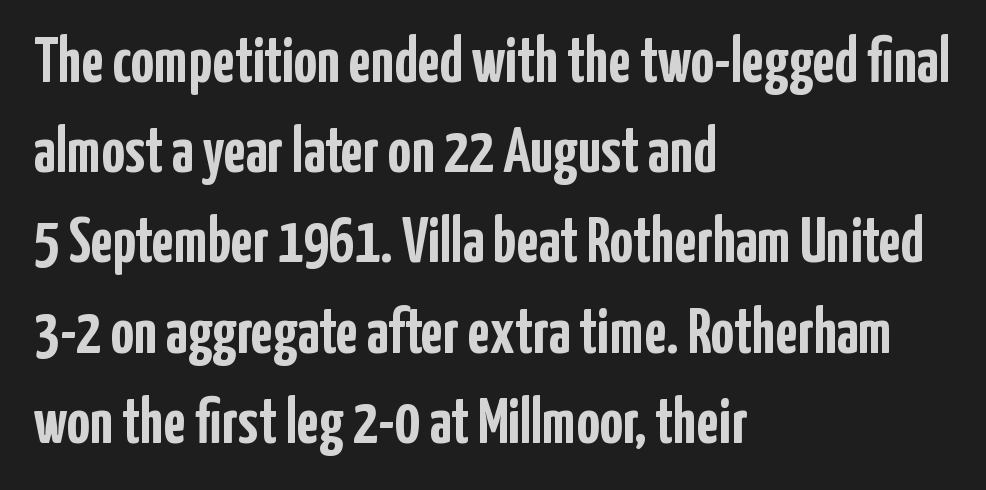
Strong, thick strokes mark this as bold type. Glyph-to-glyph distance matches everyday printed text. This block has exactly the height ordinary leading produces. Posture: straight, roman, zero tilt. Stroke terminals: plain, sans-serif. The paragraph has a hard left edge and a soft right edge.
